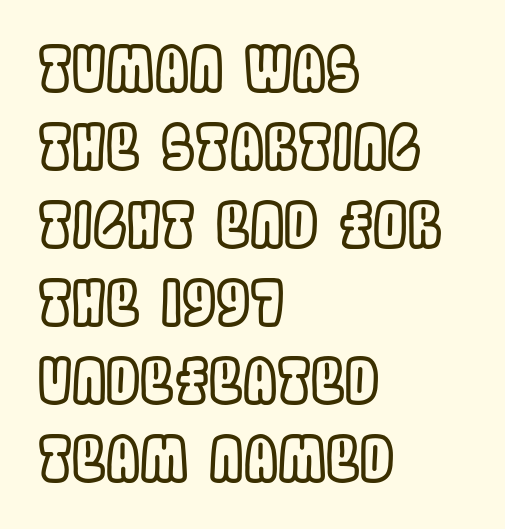
{"italic": "no", "width": "condensed", "x_height": "large", "monospaced": "no", "underline": "no", "align": "left", "line_spacing": "normal", "line_spacing_ratio": 1.28, "letter_spacing": "normal", "letter_spacing_em": 0.0, "glyph_px": 61}
